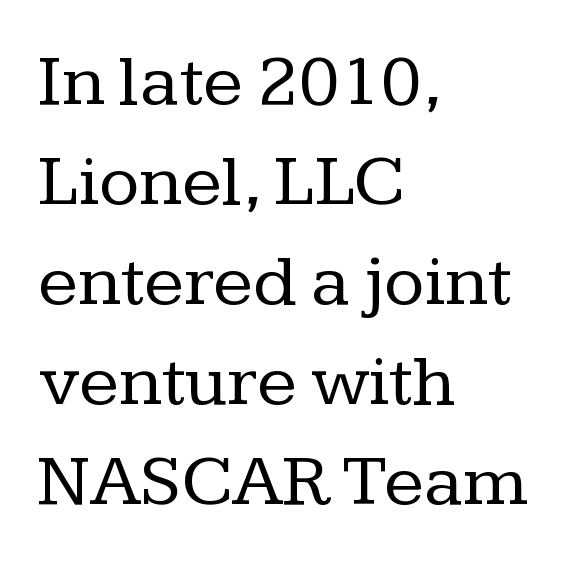
The image shows 74 px regular-weight serif type, upright; set left-aligned, normal line spacing (1.35x), normal letter spacing, not underlined; low stroke contrast and a medium x-height.
